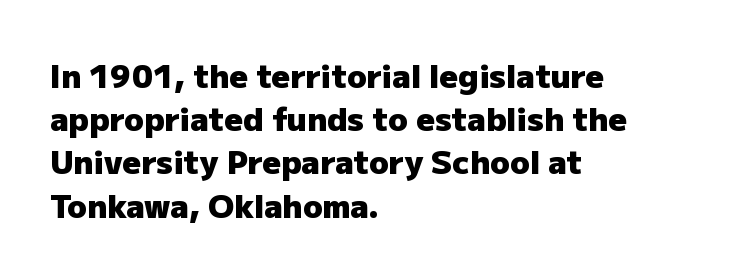
The image shows 32 px heavy sans-serif type, upright; set left-aligned, normal line spacing (1.35x), normal letter spacing, not underlined; low stroke contrast and a medium x-height.
